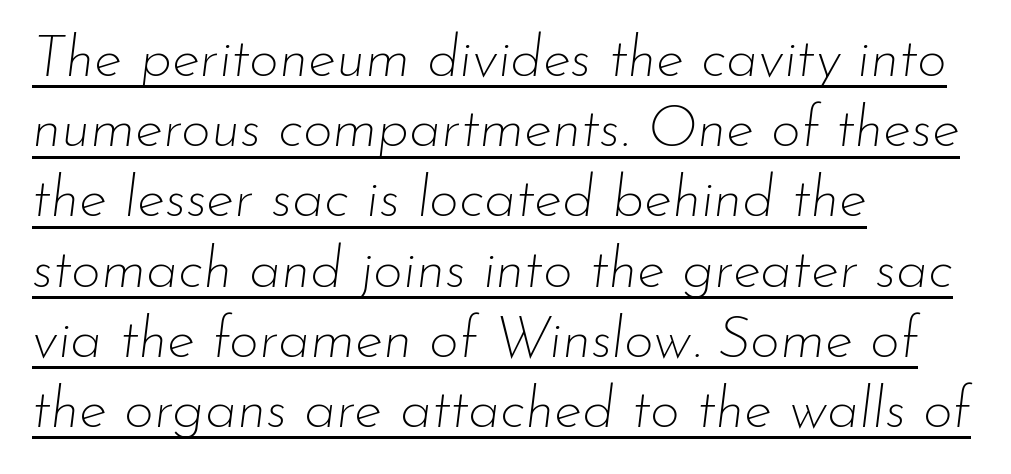
Q: Is the text bold? A: No.
Q: Is the text italic (slanted)? A: Yes, it leans right by about 7 degrees.
Q: Is the text underlined? A: Yes.
Q: How is the paragraph aligned? A: Left-aligned.
Q: Is the spacing between letters normal or unusually wide? A: Normal.
Q: Width (condensed, normal, or wide)? A: Normal.
Q: Stroke contrast? A: Low.
Q: x-height? A: Small.
Q: Monospaced? A: No.
